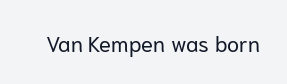
Q: Is the text bold? A: No.
Q: Is the text italic (slanted)? A: No, it is upright.
Q: Is the text underlined? A: No.
Q: Is the spacing between letters normal or unusually wide? A: Normal.
